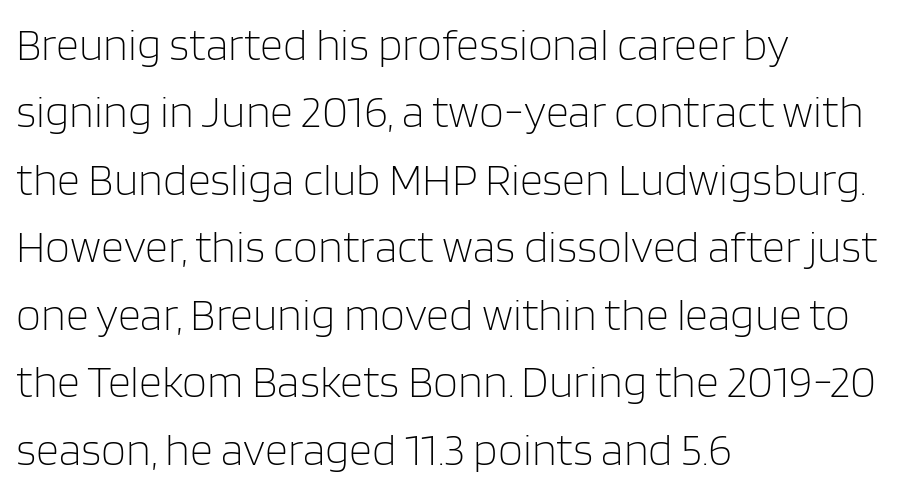
Q: Is the text bold? A: No.
Q: Is the text italic (slanted)? A: No, it is upright.
Q: Is the typeface a serif or a sans-serif typeface? A: Sans-serif.
Q: Is the text underlined? A: No.
Q: How is the paragraph aligned? A: Left-aligned.
Q: Is the spacing between letters normal or unusually wide? A: Normal.
Q: Is the spacing between lines tight, normal or loose? A: Normal.
Q: Width (condensed, normal, or wide)? A: Normal.
Q: Stroke contrast? A: Low.
Q: x-height? A: Large.
Q: Monospaced? A: No.
